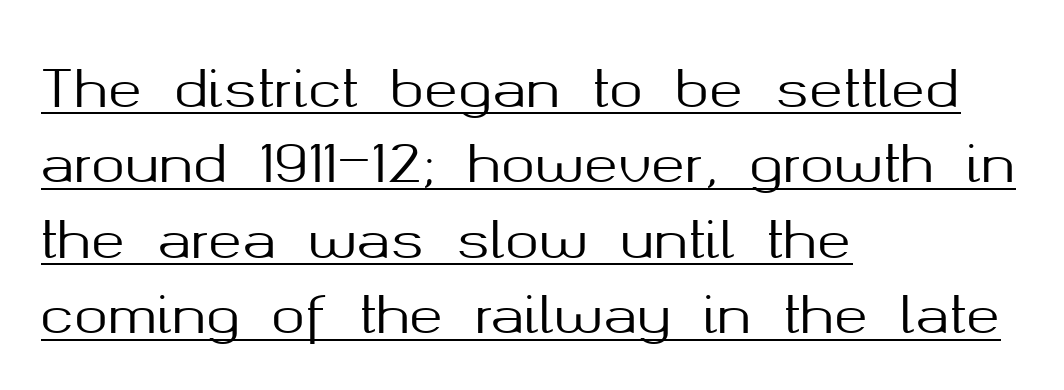
The passage shown is underscored from start to finish. Vertically, the passage feels balanced, rows spaced as you'd expect. The font's upright variant was chosen for this text. To sum up the face: it is a sans, with no serifs. Tracking here is standard; glyphs follow each other at the usual distance. Is this a fixed-width face? No — the glyphs have proportional, varying widths.
